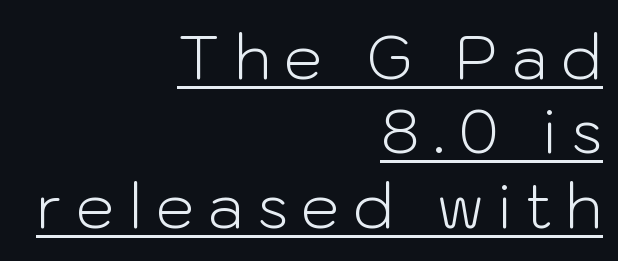
{"serif": "no", "italic": "no", "bold": "no", "weight": "light", "width": "normal", "stroke_contrast": "low", "x_height": "medium", "monospaced": "no", "underline": "yes", "align": "right", "line_spacing_ratio": 1.22, "letter_spacing": "wide", "letter_spacing_em": 0.22, "glyph_px": 61}
